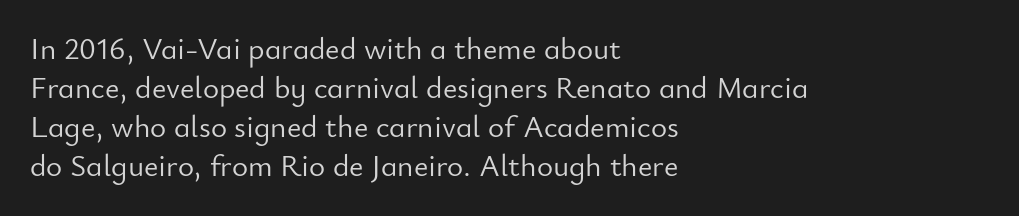
{"serif": "no", "italic": "no", "bold": "no", "weight": "light", "width": "normal", "stroke_contrast": "low", "x_height": "small", "monospaced": "no", "underline": "no", "align": "left", "line_spacing": "normal", "line_spacing_ratio": 1.26, "letter_spacing": "normal", "letter_spacing_em": 0.0, "glyph_px": 31}
